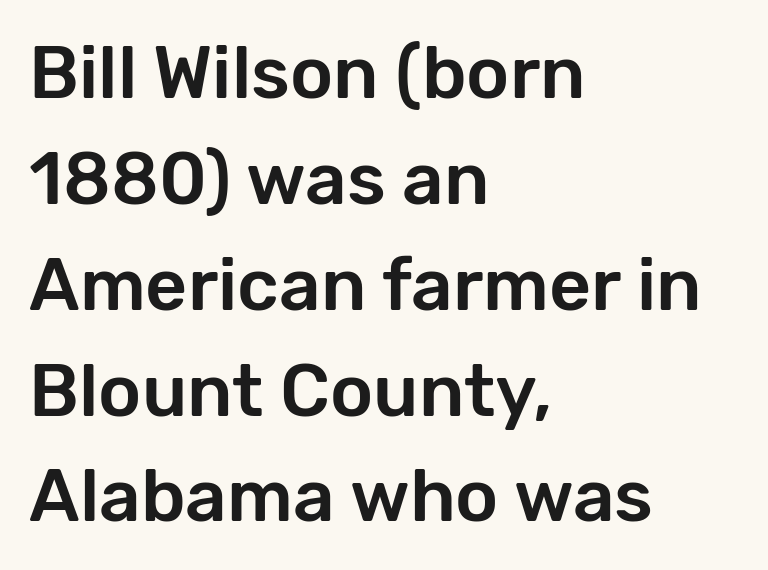
Q: Is the text italic (slanted)? A: No, it is upright.
Q: Is the typeface a serif or a sans-serif typeface? A: Sans-serif.
Q: Is the text underlined? A: No.
Q: How is the paragraph aligned? A: Left-aligned.
Q: Is the spacing between letters normal or unusually wide? A: Normal.
Q: Is the spacing between lines tight, normal or loose? A: Normal.
Q: Width (condensed, normal, or wide)? A: Normal.
Q: Stroke contrast? A: Low.
Q: x-height? A: Medium.
Q: Monospaced? A: No.
